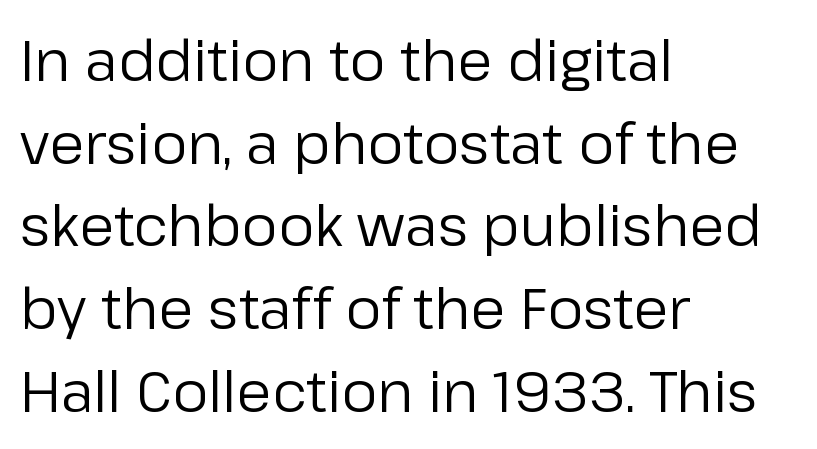
The image shows 57 px regular-weight sans-serif type, upright; set left-aligned, normal line spacing (1.45x), normal letter spacing, not underlined; low stroke contrast and a medium x-height.
